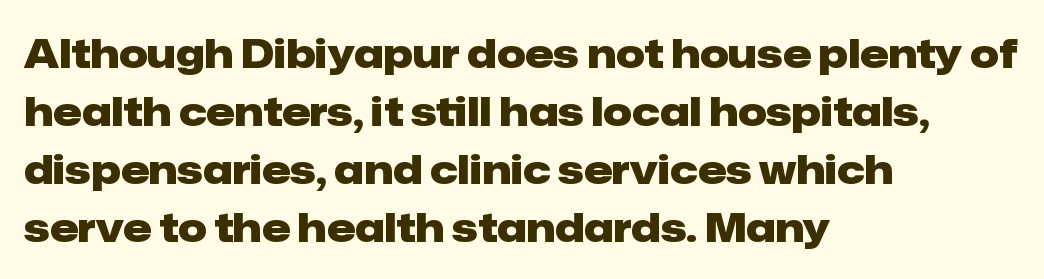
Q: Is the text bold? A: Yes.
Q: Is the text italic (slanted)? A: No, it is upright.
Q: Is the typeface a serif or a sans-serif typeface? A: Sans-serif.
Q: Is the text underlined? A: No.
Q: How is the paragraph aligned? A: Left-aligned.
Q: Is the spacing between letters normal or unusually wide? A: Normal.
Q: Is the spacing between lines tight, normal or loose? A: Normal.
Q: Width (condensed, normal, or wide)? A: Normal.
Q: Stroke contrast? A: Low.
Q: x-height? A: Medium.
Q: Monospaced? A: No.
